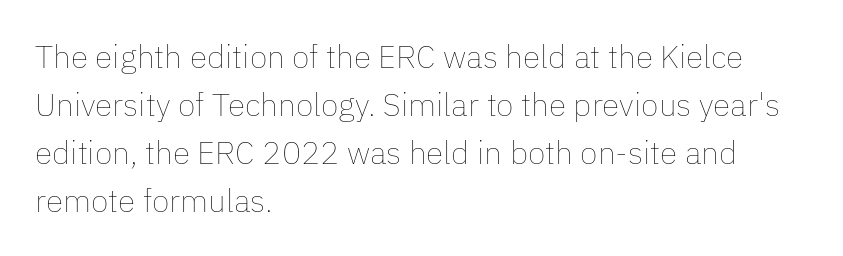
The image shows 32 px thin type, upright; set left-aligned, normal line spacing (1.5x), normal letter spacing, not underlined; low stroke contrast and a medium x-height.
